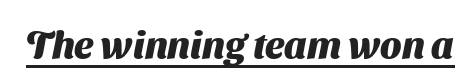
Heavy-handed strokes throughout: this text is bold. You can tell from the bare stems that sans-serif type was used. Letter spacing: default. Character widths vary here, with narrow letters taking less room than wide ones. The string is rendered with underlining switched on.
